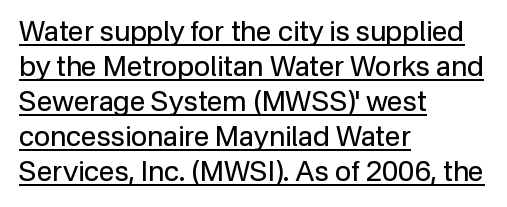
The specimen reads as upright at a glance. Check the space under the baseline: a stroke is drawn there. Successive baselines arrive at the customary interval. Varying glyph widths throughout — classic text-font behaviour. Typeset ragged right — the left edge is the straight one.
